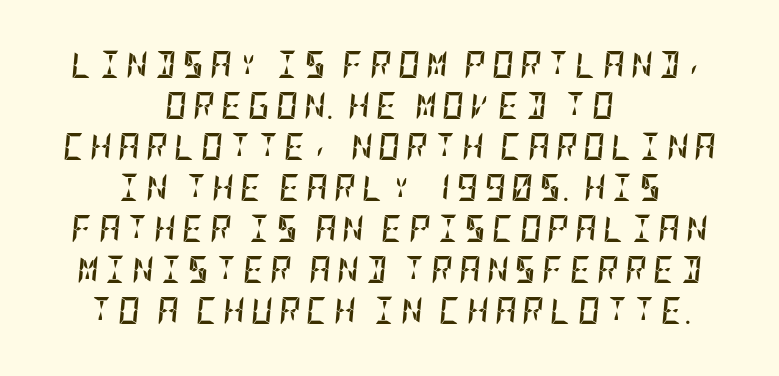
Characters follow at a spacing far wider than the type designer built in. This sample uses an oblique cut, with every glyph tilted off the vertical. One glance says typical: line gaps are just what's usual. Pretty heavy lettering here — definitely bold. Any mark beneath the type? The region is blank. These lines stack symmetrically, like a column narrowing and widening about its center.
